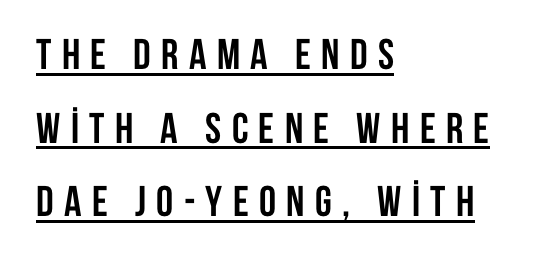
{"serif": "no", "italic": "no", "bold": "yes", "weight": "semibold", "width": "condensed", "stroke_contrast": "low", "x_height": "large", "monospaced": "no", "underline": "yes", "align": "left", "line_spacing_ratio": 1.71, "letter_spacing": "wide", "letter_spacing_em": 0.24, "glyph_px": 43}
